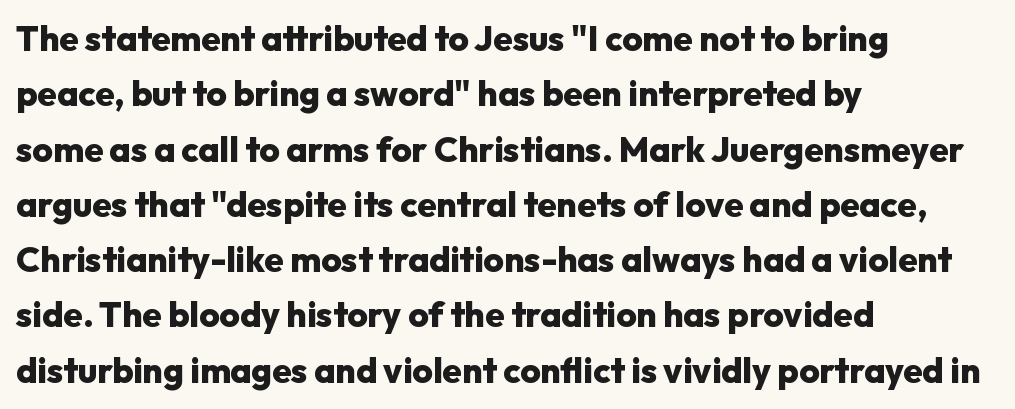
The image shows 35 px heavy sans-serif type, upright; set left-aligned, normal line spacing (1.58x), normal letter spacing, not underlined; low stroke contrast and a medium x-height.
